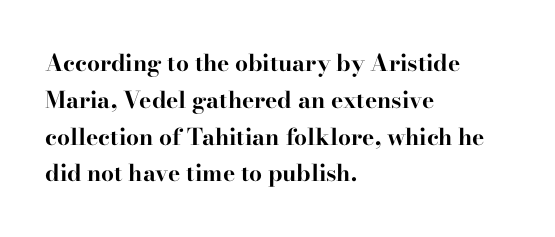
The image shows 23 px bold type, upright; set left-aligned, normal line spacing (1.6x), normal letter spacing, not underlined.
